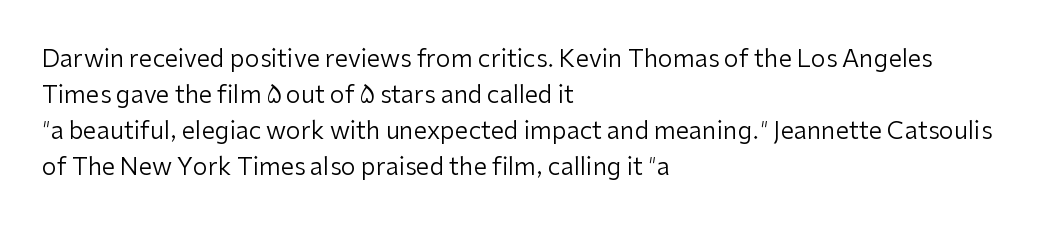
{"italic": "no", "bold": "no", "underline": "no", "align": "left", "line_spacing": "normal", "line_spacing_ratio": 1.5, "letter_spacing": "normal", "letter_spacing_em": 0.0, "glyph_px": 24}
